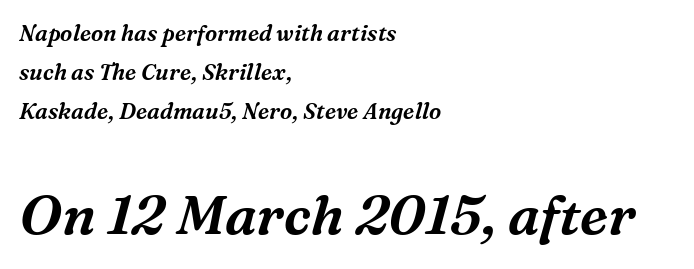
A student would notice the bottom passage is typeset larger than what precedes it. There's an unmistakable incline to the writing here. The face used here is proportionally spaced, like ordinary book or web type. Where is the straight margin? On the left. There is no visible air inserted between adjacent glyphs.
